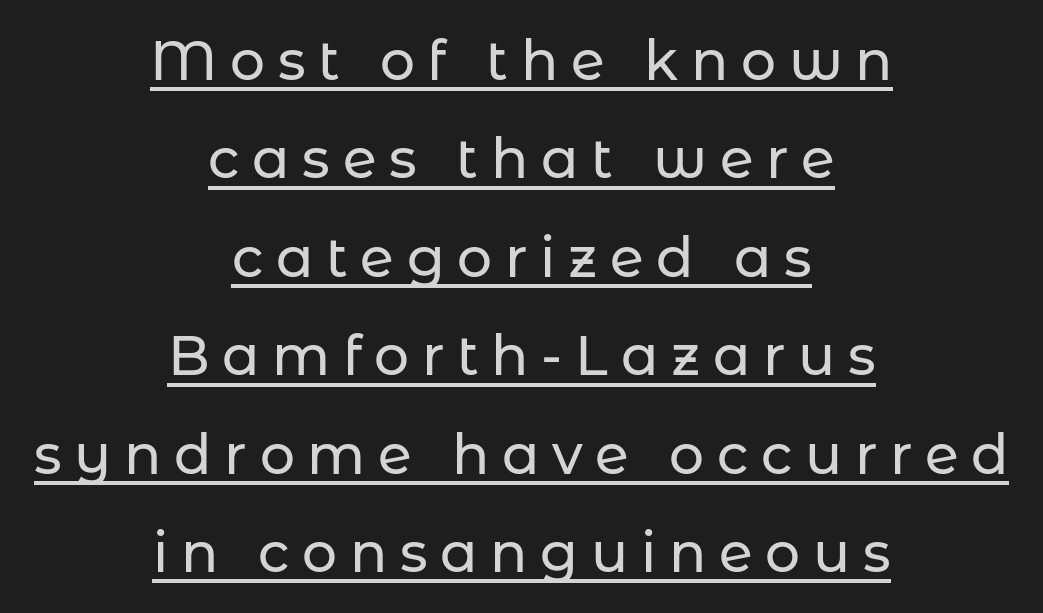
Underline: present. This sample uses a sans-serif face. It's the straight-up-and-down kind of type. Spacing between characters has been opened up far beyond the box default.
